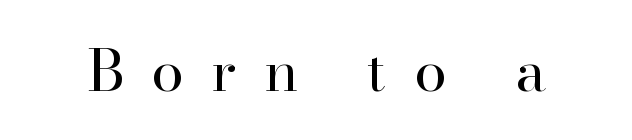
Nobody drew a line under any word here. You could not count columns in this text — the font is proportionally spaced. A typesetter would mark this as roman, not italic. The letterforms sit at book weight or below.
